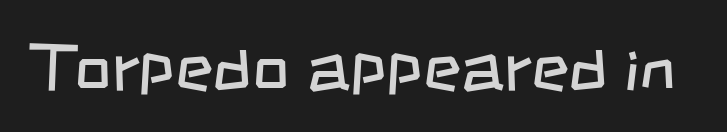
{"serif": "no", "bold": "no", "weight": "regular", "width": "condensed", "stroke_contrast": "low", "x_height": "large", "monospaced": "no", "underline": "no", "letter_spacing": "normal", "letter_spacing_em": 0.0, "glyph_px": 65}
